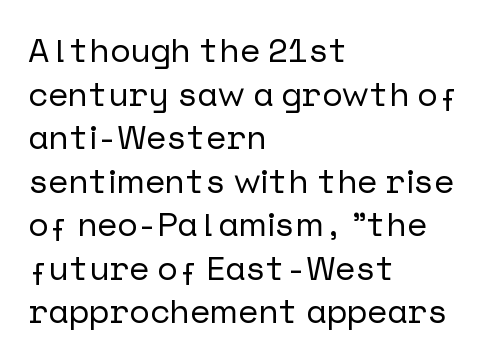
{"serif": "no", "italic": "no", "width": "normal", "stroke_contrast": "low", "x_height": "medium", "underline": "no", "align": "left", "line_spacing": "normal", "line_spacing_ratio": 1.28, "letter_spacing": "normal", "letter_spacing_em": 0.0, "glyph_px": 34}
